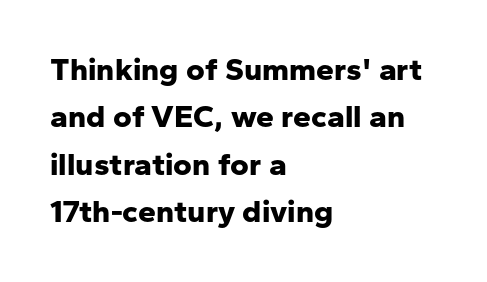
{"serif": "no", "italic": "no", "bold": "yes", "weight": "bold", "width": "normal", "stroke_contrast": "low", "x_height": "medium", "monospaced": "no", "underline": "no", "align": "left", "line_spacing": "normal", "line_spacing_ratio": 1.48, "letter_spacing": "normal", "letter_spacing_em": 0.0, "glyph_px": 32}
